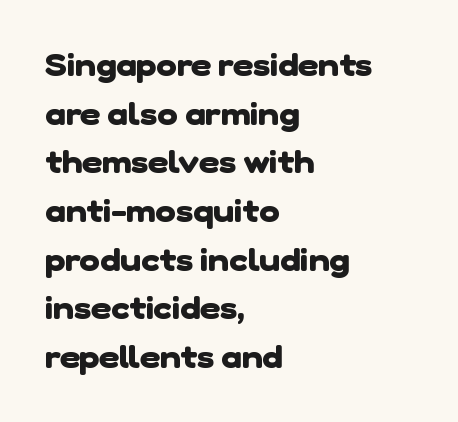
The image shows 31 px heavy sans-serif type; set left-aligned, normal line spacing (1.57x), normal letter spacing, not underlined; low stroke contrast and a medium x-height.
